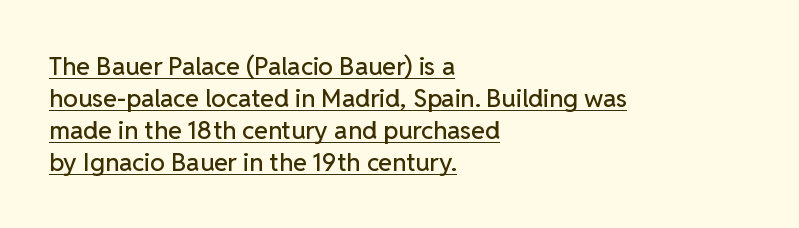
Q: Is the text italic (slanted)? A: No, it is upright.
Q: Is the text underlined? A: Yes.
Q: How is the paragraph aligned? A: Left-aligned.
Q: Is the spacing between letters normal or unusually wide? A: Normal.
Q: Is the spacing between lines tight, normal or loose? A: Normal.
